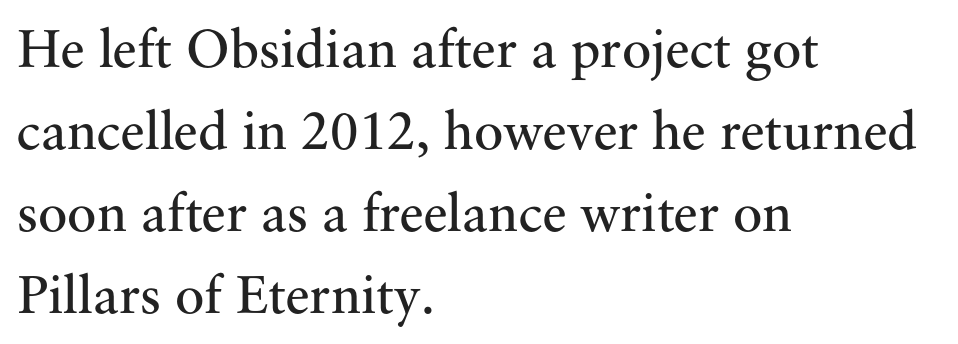
Q: Is the text bold? A: No.
Q: Is the text italic (slanted)? A: No, it is upright.
Q: Is the typeface a serif or a sans-serif typeface? A: Serif.
Q: Is the text underlined? A: No.
Q: How is the paragraph aligned? A: Left-aligned.
Q: Is the spacing between letters normal or unusually wide? A: Normal.
Q: Is the spacing between lines tight, normal or loose? A: Normal.
Q: Width (condensed, normal, or wide)? A: Normal.
Q: Stroke contrast? A: Medium.
Q: x-height? A: Small.
Q: Monospaced? A: No.
